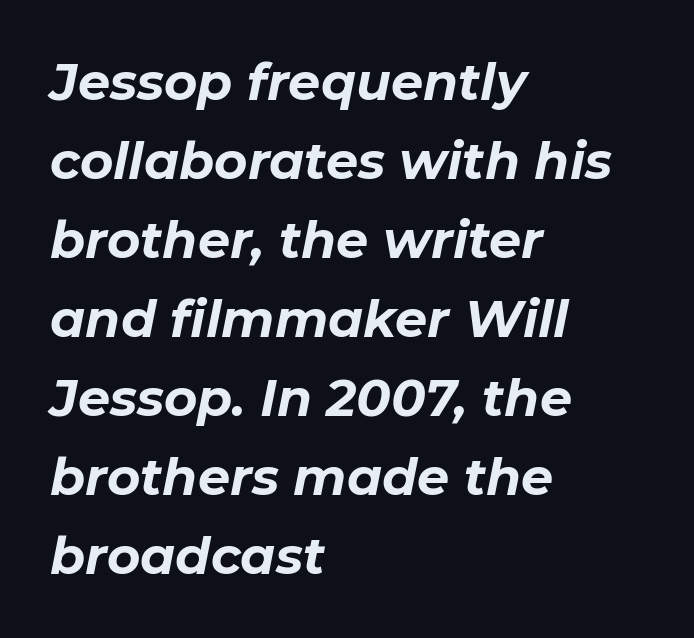
The image shows 51 px bold type, italic (leaning right); set left-aligned, normal line spacing (1.55x), normal letter spacing, not underlined; low stroke contrast and a medium x-height.
